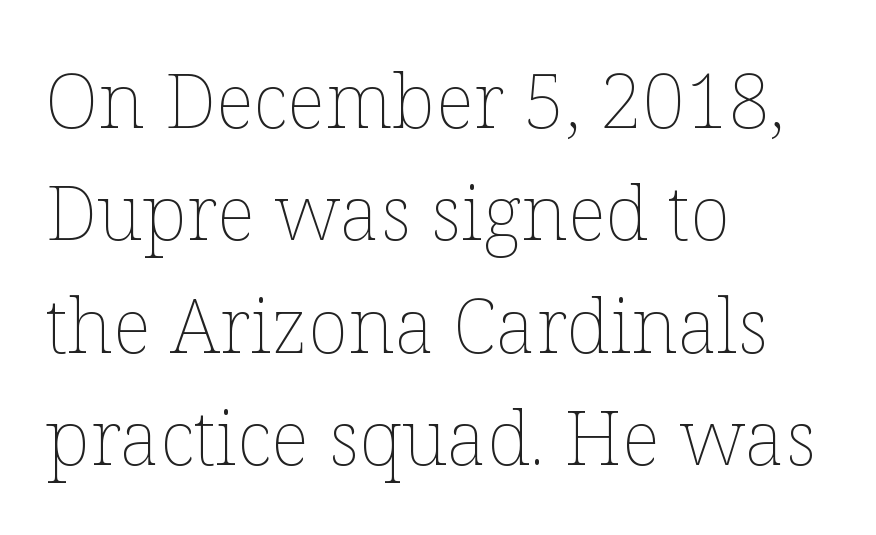
Q: Is the text bold? A: No.
Q: Is the text italic (slanted)? A: No, it is upright.
Q: Is the text underlined? A: No.
Q: How is the paragraph aligned? A: Left-aligned.
Q: Is the spacing between letters normal or unusually wide? A: Normal.
Q: Is the spacing between lines tight, normal or loose? A: Normal.
Q: Width (condensed, normal, or wide)? A: Normal.
Q: Stroke contrast? A: Low.
Q: x-height? A: Medium.
Q: Monospaced? A: No.
